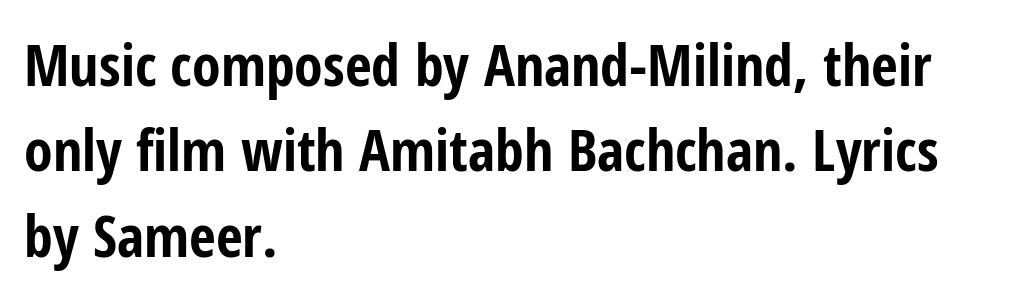
{"serif": "no", "italic": "no", "bold": "yes", "weight": "bold", "width": "condensed", "stroke_contrast": "low", "x_height": "medium", "monospaced": "no", "underline": "no", "align": "left", "line_spacing": "normal", "line_spacing_ratio": 1.47, "letter_spacing": "normal", "letter_spacing_em": 0.0, "glyph_px": 58}
